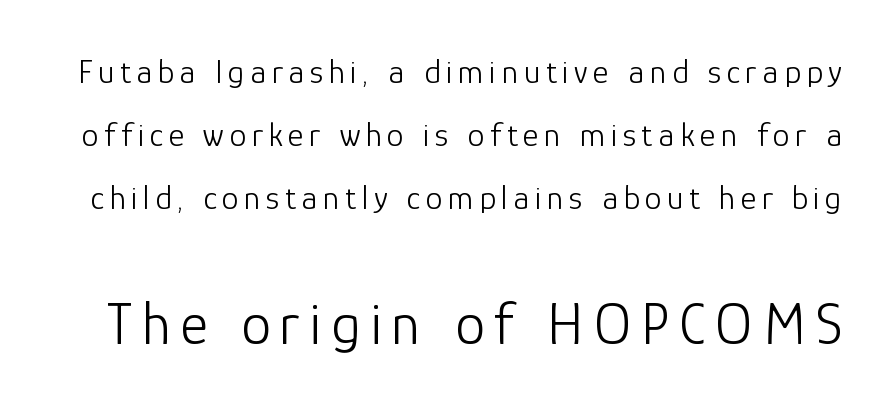
{"serif": "no", "italic": "no", "bold": "no", "weight": "light", "width": "normal", "stroke_contrast": "low", "x_height": "medium", "monospaced": "no", "underline": "no", "line_spacing_ratio": 1.86, "larger_block": "second", "size_ratio": 1.76, "glyph_px": 60}
